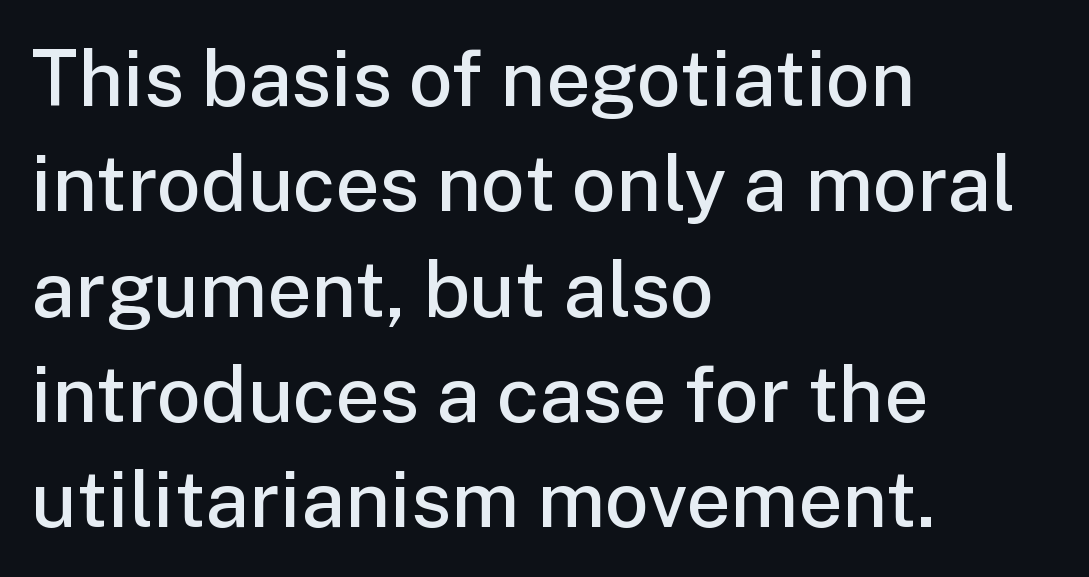
Q: Is the text bold? A: Semi-bold.
Q: Is the text italic (slanted)? A: No, it is upright.
Q: Is the typeface a serif or a sans-serif typeface? A: Sans-serif.
Q: Is the text underlined? A: No.
Q: How is the paragraph aligned? A: Left-aligned.
Q: Is the spacing between letters normal or unusually wide? A: Normal.
Q: Is the spacing between lines tight, normal or loose? A: Normal.
Q: Width (condensed, normal, or wide)? A: Normal.
Q: Stroke contrast? A: Low.
Q: x-height? A: Medium.
Q: Monospaced? A: No.
